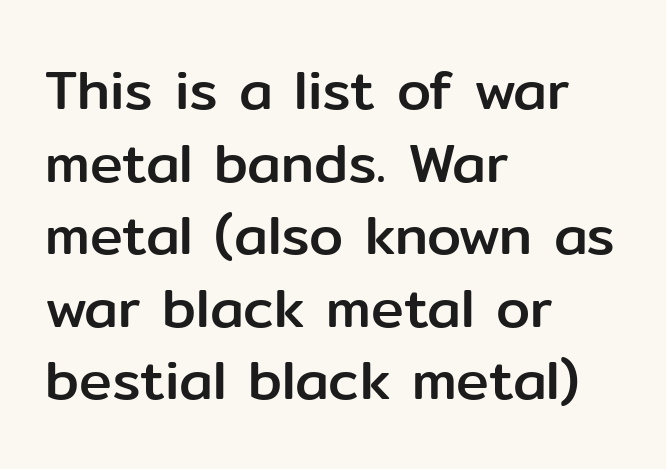
{"serif": "no", "italic": "no", "width": "normal", "stroke_contrast": "low", "x_height": "medium", "monospaced": "no", "underline": "no", "align": "left", "line_spacing": "normal", "line_spacing_ratio": 1.32, "letter_spacing": "normal", "letter_spacing_em": 0.0, "glyph_px": 55}
